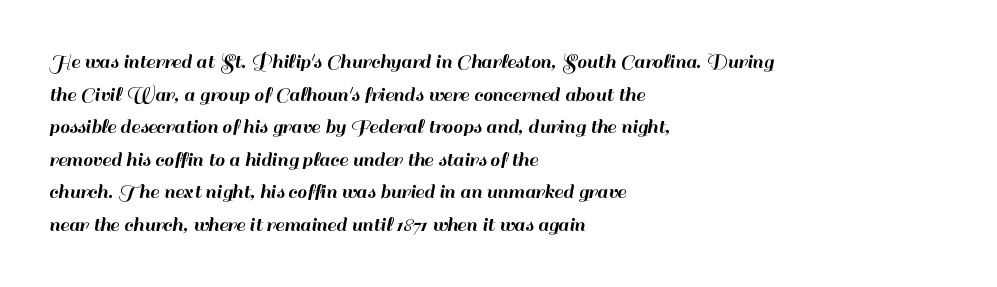
The string is rendered with underlining switched off. Successive baselines arrive at the customary interval. The paragraph shown leans on its left margin. The passage shown has conventional tracking throughout.
